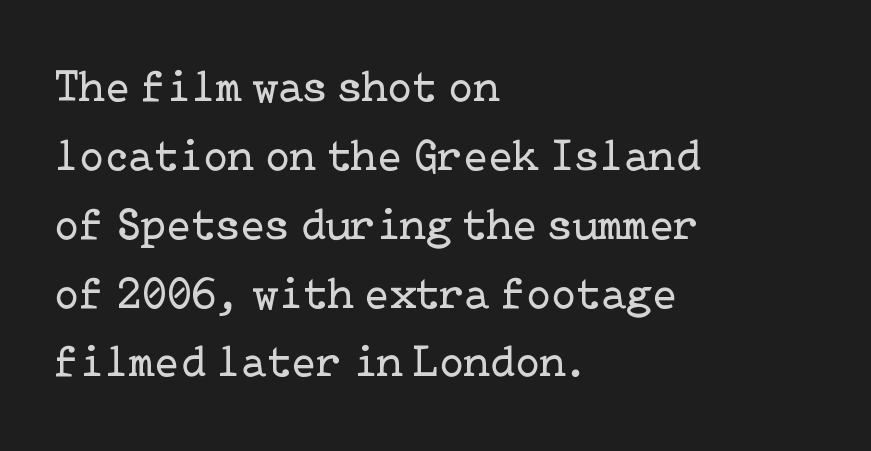
Q: Is the text bold? A: No.
Q: Is the text italic (slanted)? A: No, it is upright.
Q: Is the typeface a serif or a sans-serif typeface? A: Serif.
Q: Is the text underlined? A: No.
Q: How is the paragraph aligned? A: Left-aligned.
Q: Is the spacing between letters normal or unusually wide? A: Normal.
Q: Is the spacing between lines tight, normal or loose? A: Normal.
Q: Width (condensed, normal, or wide)? A: Normal.
Q: Stroke contrast? A: Low.
Q: x-height? A: Medium.
